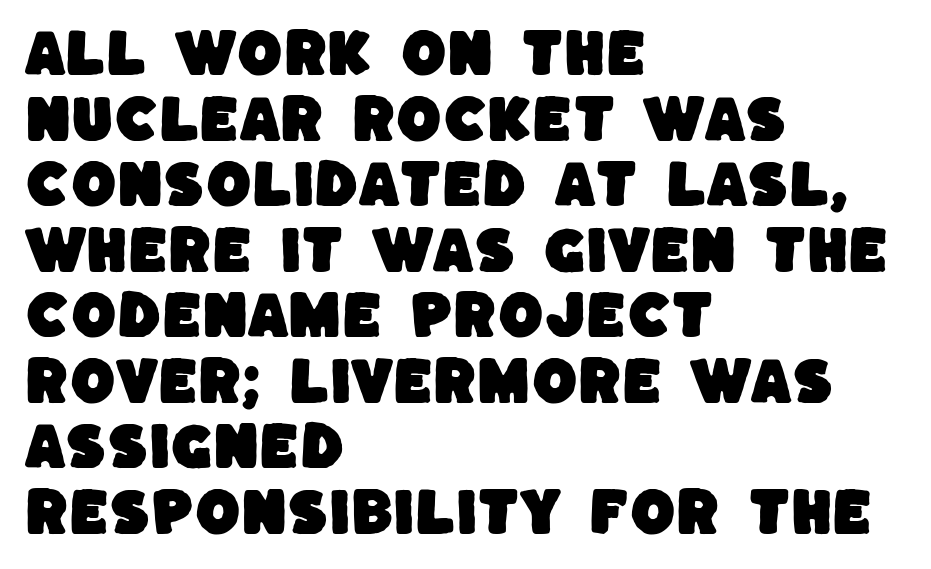
Q: Is the typeface a serif or a sans-serif typeface? A: Sans-serif.
Q: Is the text underlined? A: No.
Q: How is the paragraph aligned? A: Left-aligned.
Q: Is the spacing between letters normal or unusually wide? A: Normal.
Q: Is the spacing between lines tight, normal or loose? A: Normal.
Q: Width (condensed, normal, or wide)? A: Normal.
Q: Stroke contrast? A: Low.
Q: x-height? A: Large.
Q: Monospaced? A: No.
